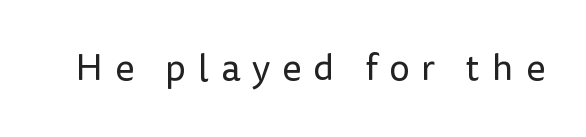
{"serif": "no", "italic": "no", "bold": "no", "weight": "regular", "width": "normal", "stroke_contrast": "low", "x_height": "medium", "monospaced": "no", "underline": "no", "letter_spacing": "wide", "letter_spacing_em": 0.32, "glyph_px": 37}
